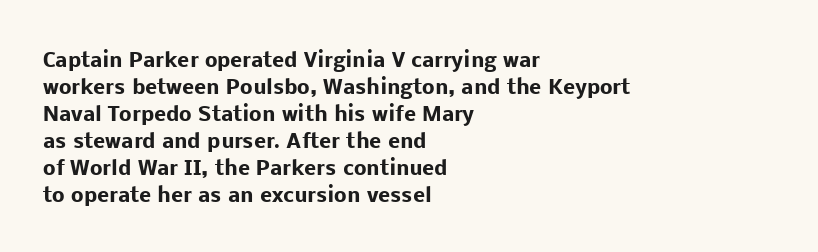
{"italic": "no", "bold": "yes", "underline": "no", "align": "left", "line_spacing": "normal", "line_spacing_ratio": 1.35, "letter_spacing": "normal", "letter_spacing_em": 0.0, "glyph_px": 20}
